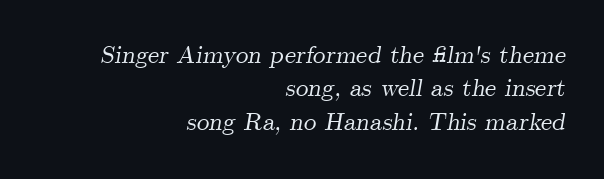
The image shows 25 px text type, italic (leaning right); set right-aligned, normal line spacing (1.34x), normal letter spacing, not underlined.
